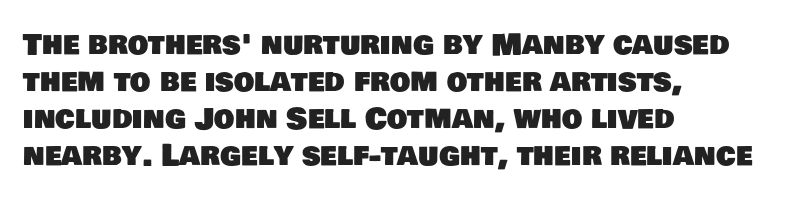
Q: Is the typeface a serif or a sans-serif typeface? A: Sans-serif.
Q: Is the text underlined? A: No.
Q: How is the paragraph aligned? A: Left-aligned.
Q: Is the spacing between letters normal or unusually wide? A: Normal.
Q: Is the spacing between lines tight, normal or loose? A: Normal.
Q: Width (condensed, normal, or wide)? A: Normal.
Q: Stroke contrast? A: Low.
Q: x-height? A: Large.
Q: Monospaced? A: No.
